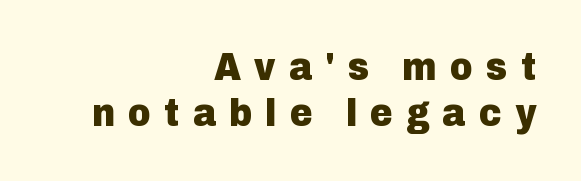
{"serif": "no", "italic": "no", "bold": "yes", "weight": "heavy", "width": "normal", "stroke_contrast": "low", "x_height": "medium", "monospaced": "no", "underline": "no", "align": "right", "line_spacing_ratio": 1.19, "letter_spacing": "wide", "letter_spacing_em": 0.34, "glyph_px": 39}
